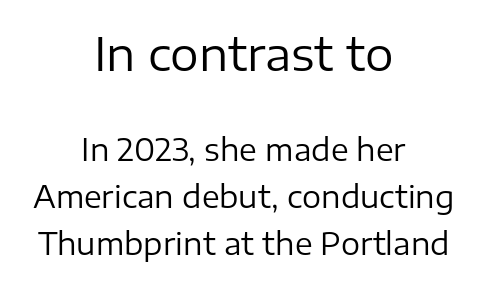
The image shows 45 px regular-weight sans-serif type, upright; set centered, normal line spacing (1.56x), normal letter spacing, not underlined; the first (top) block is 1.5x larger; low stroke contrast and a medium x-height.
